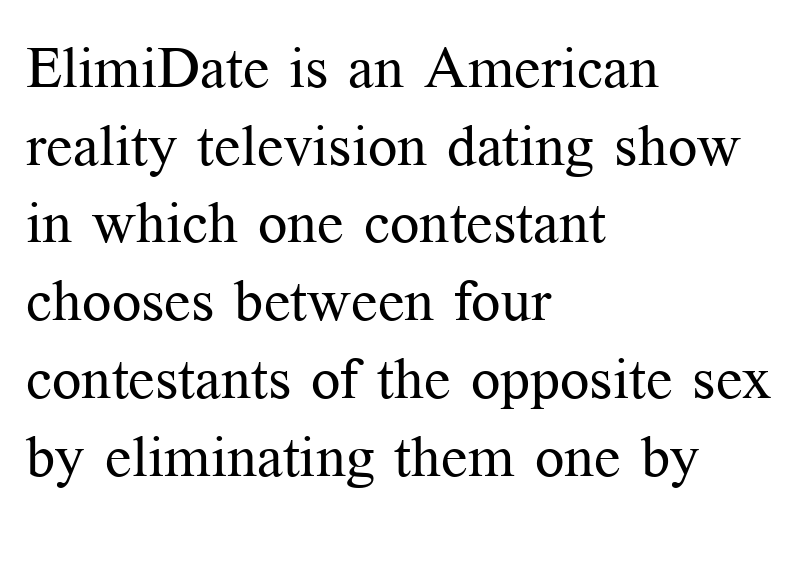
Glyph-to-glyph distance matches everyday printed text. These lines stack with their left ends in a neat column. Spacing verdict: proportional, widths tailored to each character. A normal amount of white space separates one row of letters from the next. Clear beneath every line of the passage. No italicization has been applied; the sample stays upright.
